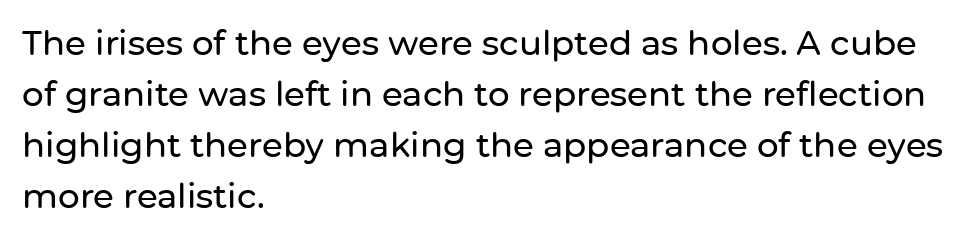
{"serif": "no", "italic": "no", "width": "normal", "stroke_contrast": "low", "x_height": "medium", "monospaced": "no", "underline": "no", "align": "left", "line_spacing": "normal", "line_spacing_ratio": 1.5, "letter_spacing": "normal", "letter_spacing_em": 0.0, "glyph_px": 34}
